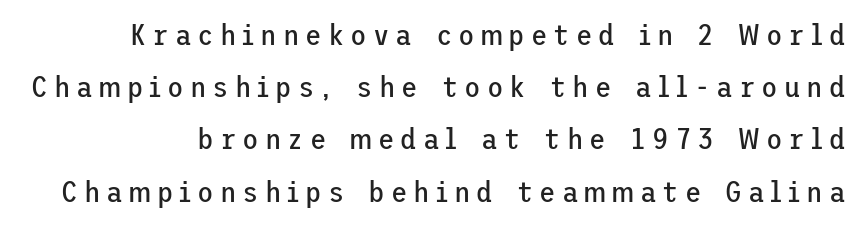
Q: Is the text bold? A: No.
Q: Is the text italic (slanted)? A: No, it is upright.
Q: Is the typeface a serif or a sans-serif typeface? A: Sans-serif.
Q: Is the text underlined? A: No.
Q: Is the spacing between letters normal or unusually wide? A: Unusually wide.
Q: Width (condensed, normal, or wide)? A: Normal.
Q: Stroke contrast? A: Low.
Q: x-height? A: Medium.
